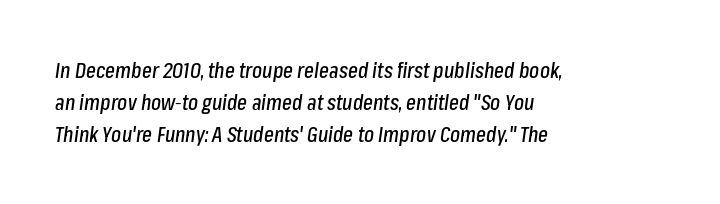
{"italic": "yes", "lean": "right", "slant_degrees": 8, "underline": "no", "align": "left", "line_spacing": "normal", "line_spacing_ratio": 1.53, "letter_spacing": "normal", "letter_spacing_em": 0.0, "glyph_px": 21}
